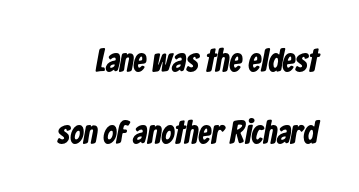
{"serif": "no", "bold": "yes", "weight": "bold", "width": "condensed", "stroke_contrast": "low", "x_height": "medium", "monospaced": "no", "underline": "no", "line_spacing": "loose", "line_spacing_ratio": 2.18, "letter_spacing": "normal", "letter_spacing_em": 0.0, "glyph_px": 33}
